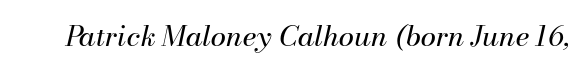
Q: Is the text bold? A: No.
Q: Is the text italic (slanted)? A: Yes, it leans right by about 13 degrees.
Q: Is the text underlined? A: No.
Q: Is the spacing between letters normal or unusually wide? A: Normal.
Q: Width (condensed, normal, or wide)? A: Normal.
Q: Stroke contrast? A: Medium.
Q: x-height? A: Small.
Q: Monospaced? A: No.
